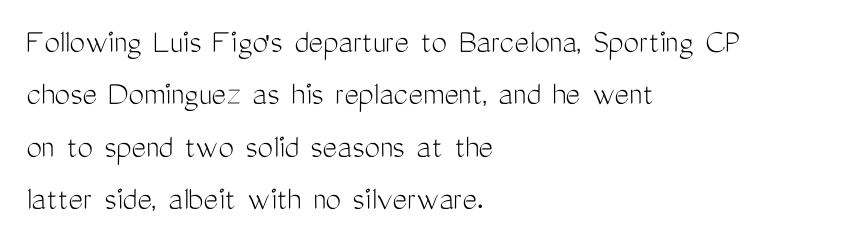
{"serif": "no", "italic": "no", "bold": "no", "weight": "light", "width": "condensed", "stroke_contrast": "medium", "x_height": "medium", "monospaced": "no", "underline": "no", "align": "left", "line_spacing": "normal", "line_spacing_ratio": 1.5, "letter_spacing": "normal", "letter_spacing_em": 0.0, "glyph_px": 35}
